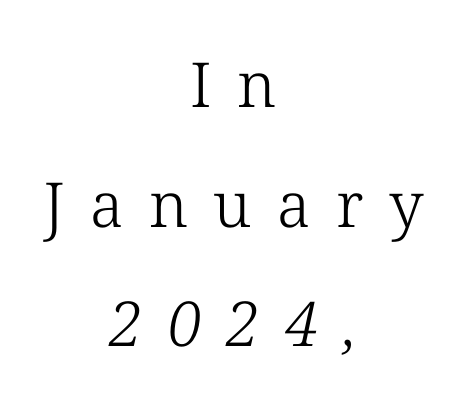
The image shows 62 px light serif type; set centered, loose line spacing (1.93x), unusually wide letter spacing (+0.41 em), not underlined; low stroke contrast and a medium x-height.
